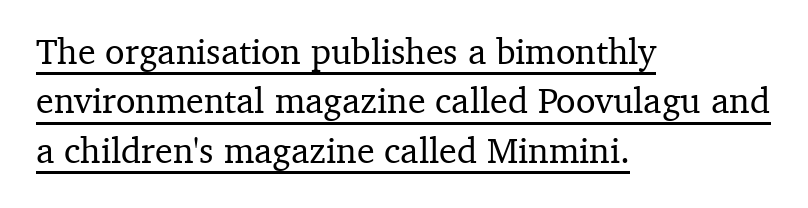
Nobody touched the tracking dial on this one. Summary of vertical rhythm: regular, with standard interline spacing. Casual observation: everything's shoved over to the left. Posture: upright roman.
